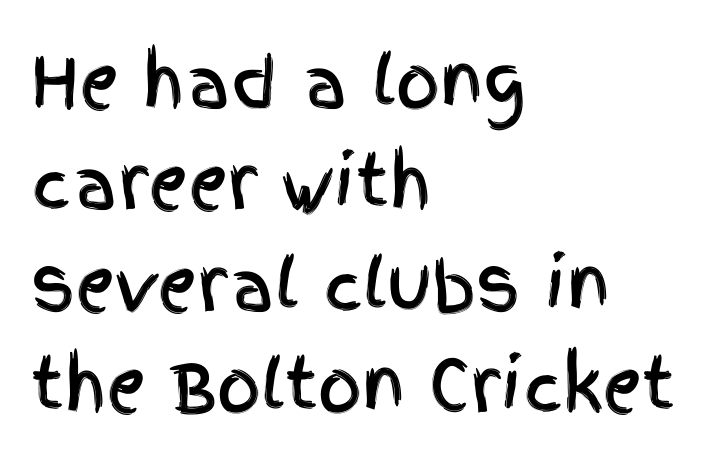
Q: Is the text italic (slanted)? A: No, it is upright.
Q: Is the typeface a serif or a sans-serif typeface? A: Sans-serif.
Q: Is the text underlined? A: No.
Q: How is the paragraph aligned? A: Left-aligned.
Q: Is the spacing between letters normal or unusually wide? A: Normal.
Q: Is the spacing between lines tight, normal or loose? A: Normal.
Q: Width (condensed, normal, or wide)? A: Condensed.
Q: x-height? A: Large.
Q: Monospaced? A: No.
